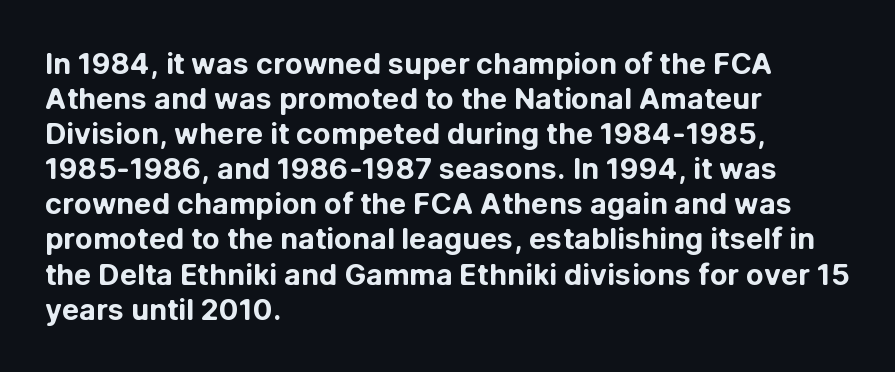
Rule under the text: the space is simply empty. Short and long lines alike share a common starting point at left. The glyphs in this specimen are sans serif. Plenty of ink on the page — the face is bold. The type is set solid horizontally, with unmodified tracking. The rendering uses natural spacing where letterforms have individual widths.
